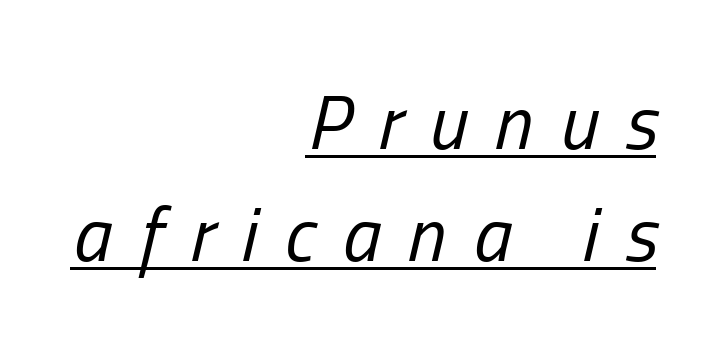
{"italic": "yes", "lean": "right", "slant_degrees": 13, "bold": "no", "weight": "regular", "width": "condensed", "stroke_contrast": "low", "x_height": "medium", "monospaced": "no", "underline": "yes", "align": "right", "line_spacing": "normal", "line_spacing_ratio": 1.45, "letter_spacing": "wide", "letter_spacing_em": 0.35, "glyph_px": 77}
